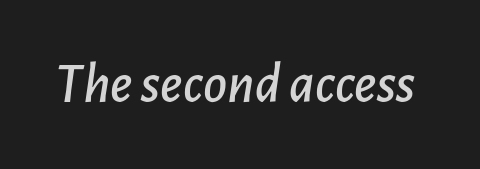
{"italic": "yes", "lean": "right", "slant_degrees": 7, "width": "normal", "stroke_contrast": "low", "x_height": "medium", "monospaced": "no", "underline": "no", "letter_spacing": "normal", "letter_spacing_em": 0.0, "glyph_px": 58}
